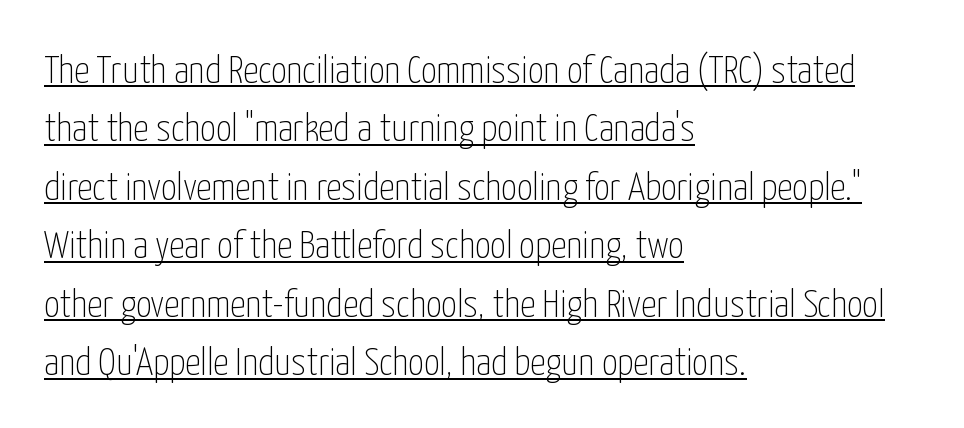
Is this a sans? Yes — the strokes have no serifs. Decoration check: the copy is underlined. Students, observe: this is what conventionally led text looks like. This sample has the flowing, uneven cadence of proportional lettering.
